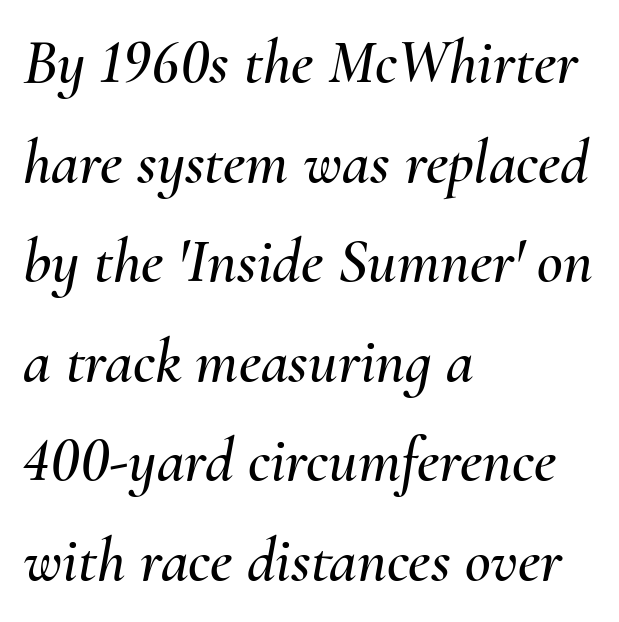
A typesetter would call this leading conventional body-copy spacing. This rendering leaves character spacing at its baseline value. Looking at the ascenders, they clearly lean. A clean baseline with only descenders dipping below it. These lines are rendered in a variable-pitch font.
